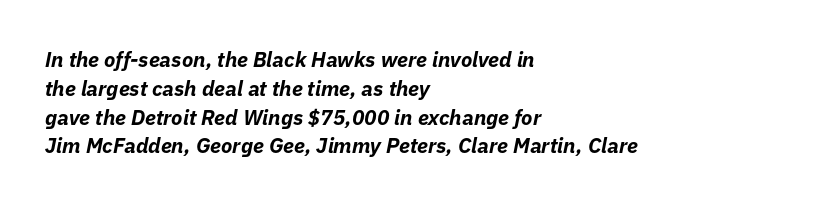
Descenders hang freely into open space. The rendering applies a slant to the glyphs. The rendering keeps characters at their native spacing. Honestly, the row spacing looks completely unremarkable. Stroke thickness is high; the sample reads as a true bold.
